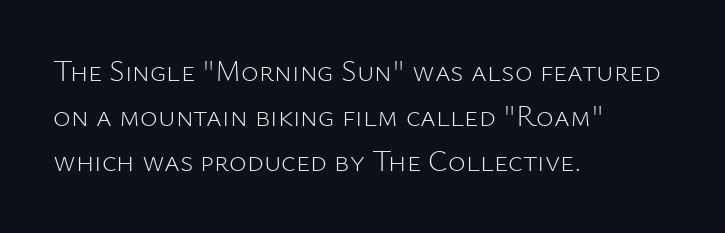
The image shows 30 px light sans-serif type, upright; set left-aligned, normal line spacing (1.5x), normal letter spacing, not underlined; low stroke contrast and a medium x-height.
